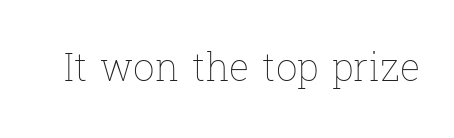
{"italic": "no", "bold": "no", "weight": "thin", "width": "normal", "stroke_contrast": "low", "x_height": "medium", "monospaced": "no", "underline": "no", "letter_spacing": "normal", "letter_spacing_em": 0.0, "glyph_px": 38}
